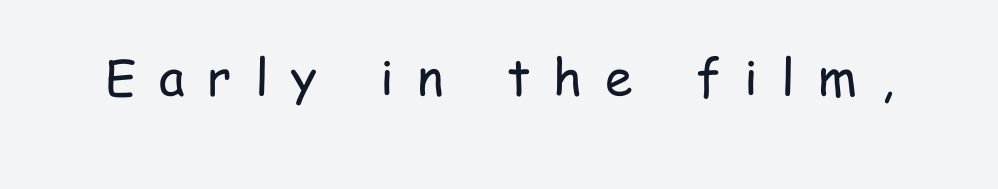
Q: Is the text bold? A: No.
Q: Is the text italic (slanted)? A: No, it is upright.
Q: Is the typeface a serif or a sans-serif typeface? A: Sans-serif.
Q: Is the text underlined? A: No.
Q: Is the spacing between letters normal or unusually wide? A: Unusually wide.
Q: Width (condensed, normal, or wide)? A: Condensed.
Q: Stroke contrast? A: Low.
Q: x-height? A: Medium.
Q: Monospaced? A: No.
